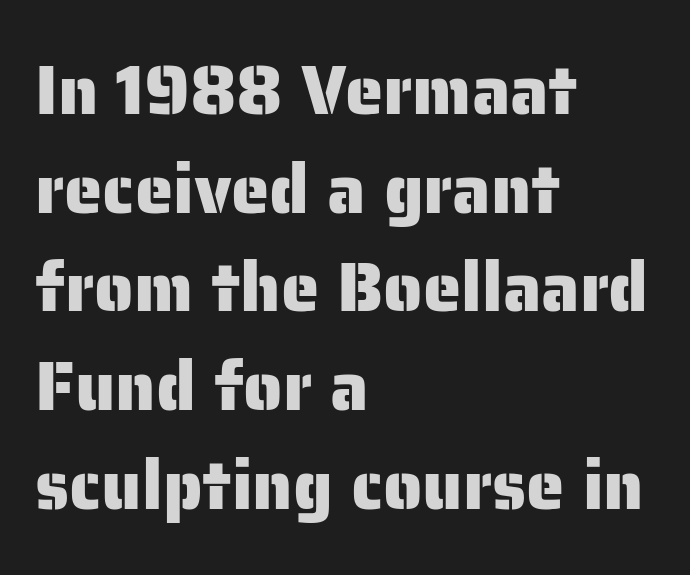
{"serif": "no", "italic": "no", "width": "normal", "stroke_contrast": "low", "x_height": "medium", "monospaced": "no", "underline": "no", "align": "left", "line_spacing": "normal", "line_spacing_ratio": 1.43, "letter_spacing": "normal", "letter_spacing_em": 0.0, "glyph_px": 69}
